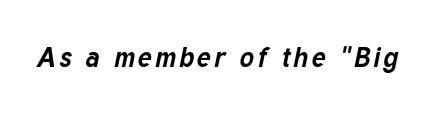
The image shows 27 px bold type, italic (leaning right); set not underlined.
